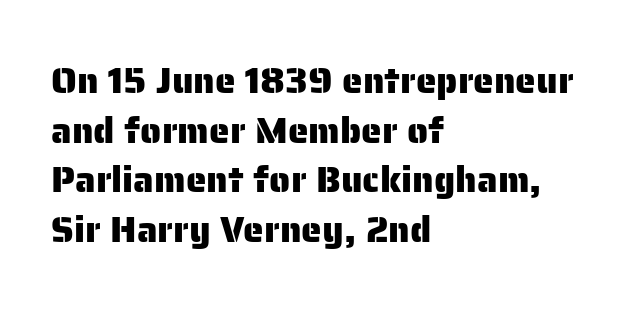
{"serif": "no", "italic": "no", "width": "normal", "stroke_contrast": "low", "x_height": "medium", "monospaced": "no", "underline": "no", "align": "left", "line_spacing": "normal", "line_spacing_ratio": 1.34, "letter_spacing": "normal", "letter_spacing_em": 0.0, "glyph_px": 37}
